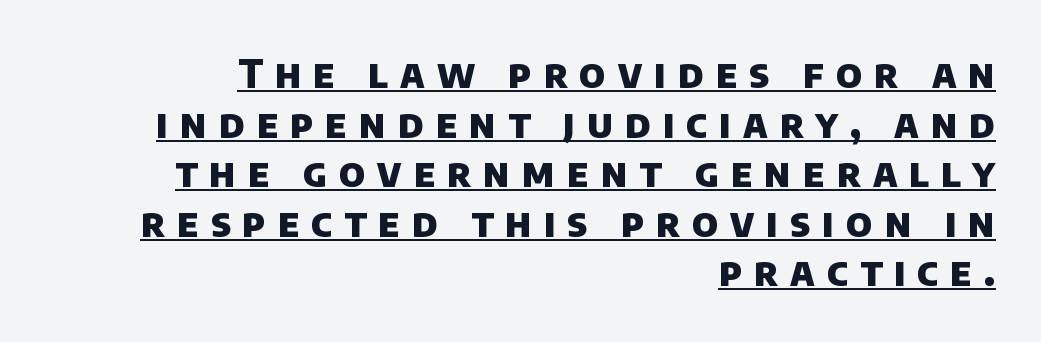
Q: Is the text bold? A: Yes.
Q: Is the typeface a serif or a sans-serif typeface? A: Sans-serif.
Q: Is the text underlined? A: Yes.
Q: How is the paragraph aligned? A: Right-aligned.
Q: Is the spacing between letters normal or unusually wide? A: Unusually wide.
Q: Width (condensed, normal, or wide)? A: Normal.
Q: Stroke contrast? A: Low.
Q: x-height? A: Large.
Q: Monospaced? A: No.
